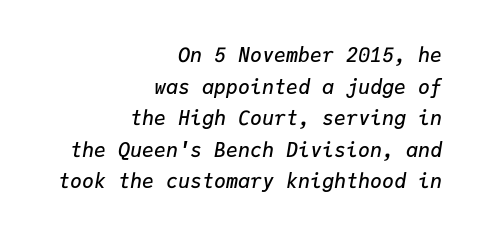
Q: Is the text bold? A: Semi-bold.
Q: Is the text italic (slanted)? A: Yes, it leans right by about 9 degrees.
Q: Is the text underlined? A: No.
Q: How is the paragraph aligned? A: Right-aligned.
Q: Is the spacing between letters normal or unusually wide? A: Normal.
Q: Is the spacing between lines tight, normal or loose? A: Normal.
